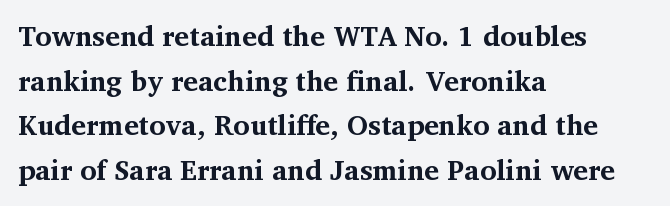
Q: Is the text bold? A: Yes.
Q: Is the text italic (slanted)? A: No, it is upright.
Q: Is the typeface a serif or a sans-serif typeface? A: Serif.
Q: Is the text underlined? A: No.
Q: How is the paragraph aligned? A: Left-aligned.
Q: Is the spacing between letters normal or unusually wide? A: Normal.
Q: Is the spacing between lines tight, normal or loose? A: Normal.
Q: Width (condensed, normal, or wide)? A: Normal.
Q: Stroke contrast? A: Medium.
Q: x-height? A: Medium.
Q: Monospaced? A: No.
